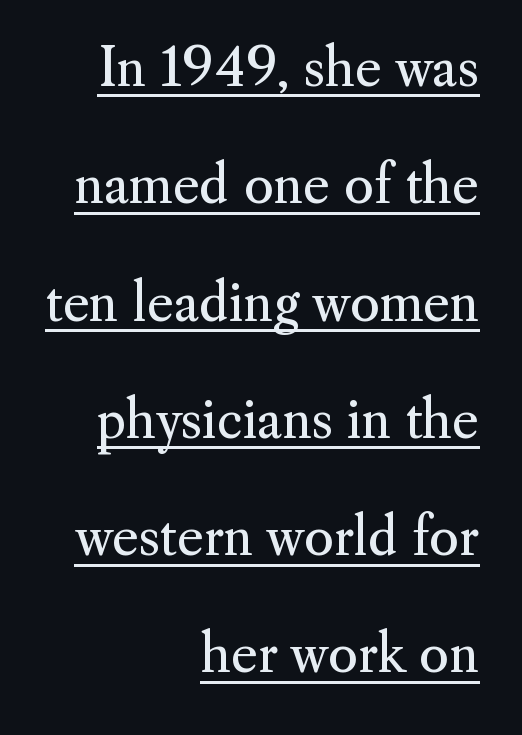
The type sits square on the baseline with zero lean. A flush-right, rag-left setting is used for this passage. Leading: increased. Stem width sits at or under what a default text font uses.
